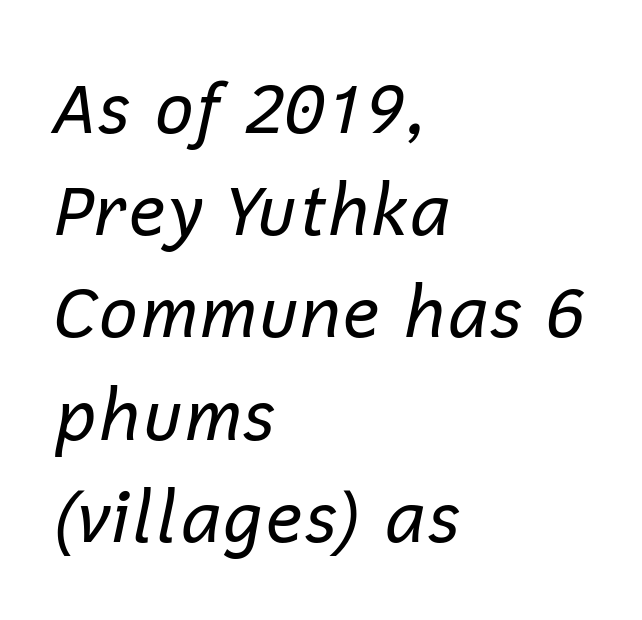
Q: Is the text bold? A: No.
Q: Is the text italic (slanted)? A: Yes, it leans right by about 12 degrees.
Q: Is the text underlined? A: No.
Q: How is the paragraph aligned? A: Left-aligned.
Q: Is the spacing between letters normal or unusually wide? A: Normal.
Q: Is the spacing between lines tight, normal or loose? A: Normal.
Q: Width (condensed, normal, or wide)? A: Normal.
Q: Stroke contrast? A: Low.
Q: x-height? A: Medium.
Q: Monospaced? A: No.
